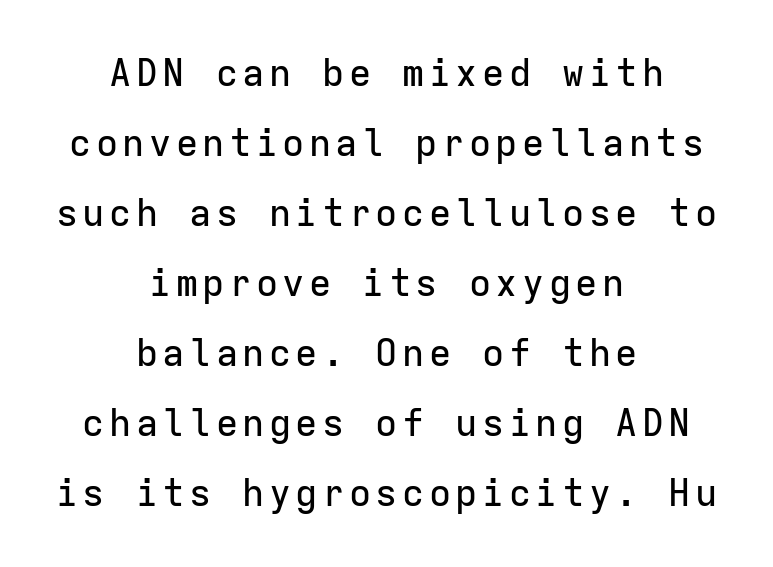
Q: Is the text italic (slanted)? A: No, it is upright.
Q: Is the typeface a serif or a sans-serif typeface? A: Sans-serif.
Q: Is the text underlined? A: No.
Q: How is the paragraph aligned? A: Centered.
Q: Width (condensed, normal, or wide)? A: Normal.
Q: Stroke contrast? A: Low.
Q: x-height? A: Medium.
Q: Monospaced? A: Yes.
